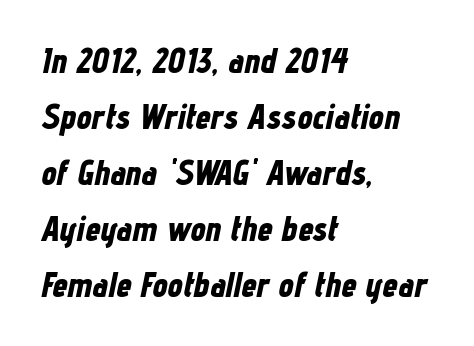
Line spacing here is normal. A bare baseline throughout the passage. The rendering uses natural spacing where letterforms have individual widths. When letters slant like this, we call the style italic. Alignment: flush left. These words are printed bold, with thick strokes throughout.
